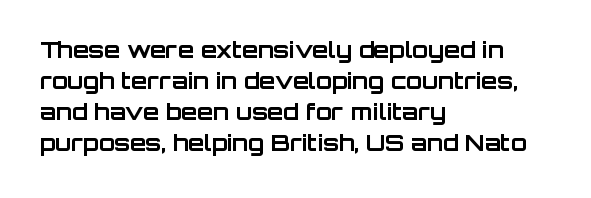
{"italic": "no", "bold": "yes", "underline": "no", "align": "left", "line_spacing": "normal", "line_spacing_ratio": 1.35, "letter_spacing": "normal", "letter_spacing_em": 0.0, "glyph_px": 23}
